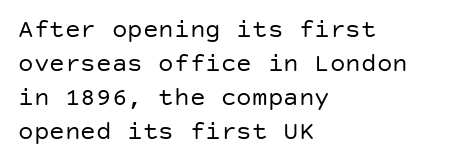
Q: Is the text bold? A: No.
Q: Is the text italic (slanted)? A: No, it is upright.
Q: Is the text underlined? A: No.
Q: How is the paragraph aligned? A: Left-aligned.
Q: Is the spacing between letters normal or unusually wide? A: Normal.
Q: Is the spacing between lines tight, normal or loose? A: Normal.
